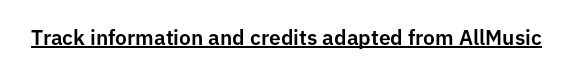
Q: Is the text italic (slanted)? A: No, it is upright.
Q: Is the text underlined? A: Yes.
Q: Is the spacing between letters normal or unusually wide? A: Normal.
